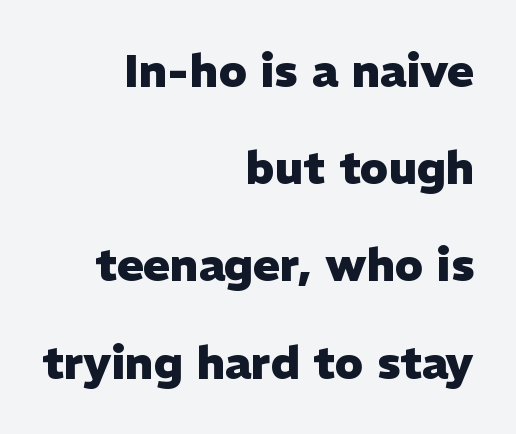
The lines are spread far apart with generous leading. Students, this is bold: see how much ink each stroke carries. The rendering uses natural spacing where letterforms have individual widths. The paragraph shown leans on its right margin.
